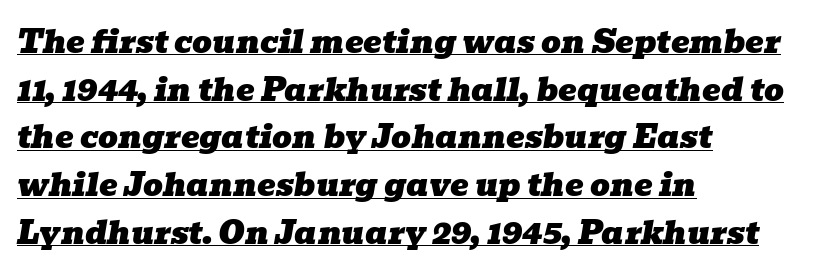
Q: Is the text italic (slanted)? A: Yes, it leans right by about 10 degrees.
Q: Is the typeface a serif or a sans-serif typeface? A: Serif.
Q: Is the text underlined? A: Yes.
Q: How is the paragraph aligned? A: Left-aligned.
Q: Is the spacing between letters normal or unusually wide? A: Normal.
Q: Is the spacing between lines tight, normal or loose? A: Normal.
Q: Width (condensed, normal, or wide)? A: Wide.
Q: Stroke contrast? A: Low.
Q: x-height? A: Medium.
Q: Monospaced? A: No.
